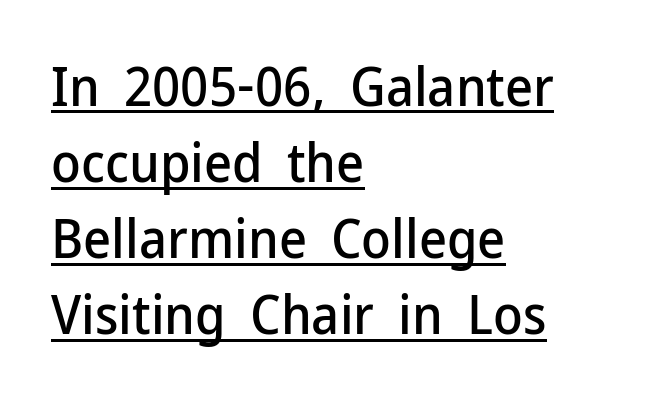
If you drew a line through each stem, it would be perfectly vertical. The rendering uses natural spacing where letterforms have individual widths. Font category for this specimen: sans-serif. Underlined type. Notice how descenders clear the ascenders below comfortably — that's standard leading. Which margin do the lines hug? The left one — the right edge is uneven.
